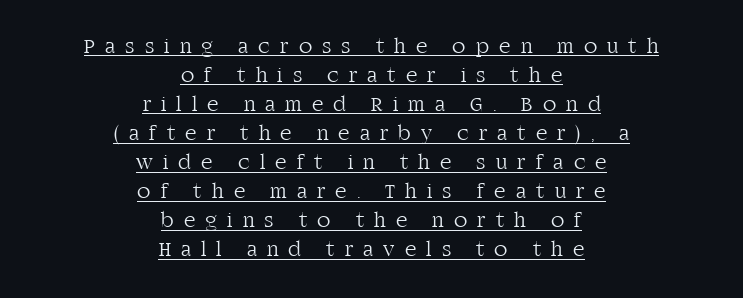
{"italic": "no", "bold": "no", "underline": "yes", "align": "center", "line_spacing": "normal", "line_spacing_ratio": 1.32, "letter_spacing": "wide", "letter_spacing_em": 0.46, "glyph_px": 22}
